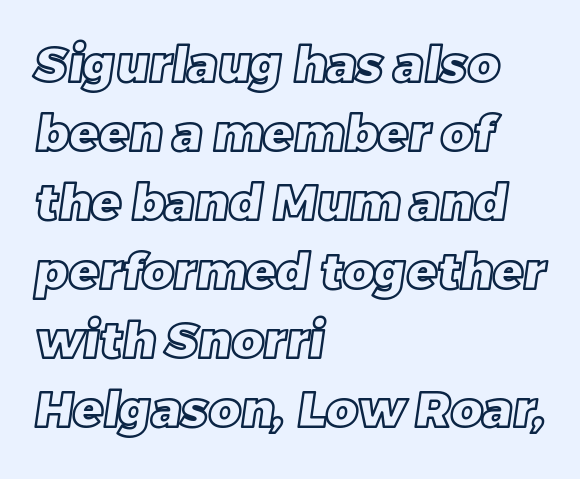
Q: Is the text underlined? A: No.
Q: How is the paragraph aligned? A: Left-aligned.
Q: Is the spacing between letters normal or unusually wide? A: Normal.
Q: Is the spacing between lines tight, normal or loose? A: Normal.
Q: Width (condensed, normal, or wide)? A: Normal.
Q: x-height? A: Large.
Q: Monospaced? A: No.
